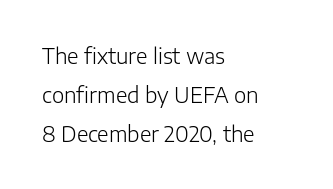
Heft: none added — not bold. Tall strokes in this sample are plumb rather than angled. Compared with a centered layout, this one pins lines to the left instead. You could call the tracking neutral — neither tight nor loose. The foot of each line stays bare and open.
